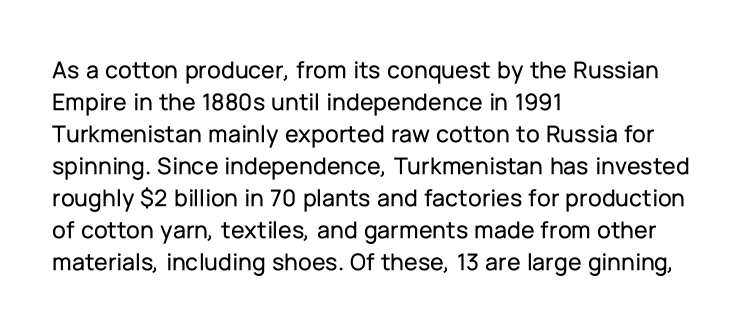
Summary of vertical rhythm: regular, with standard interline spacing. The string is rendered with underlining switched off. This rendering uses left alignment, leaving the right contour irregular. The lettering stays uniformly vertical, giving the passage a roman look. The horizontal fit of the characters is conventional and even.
